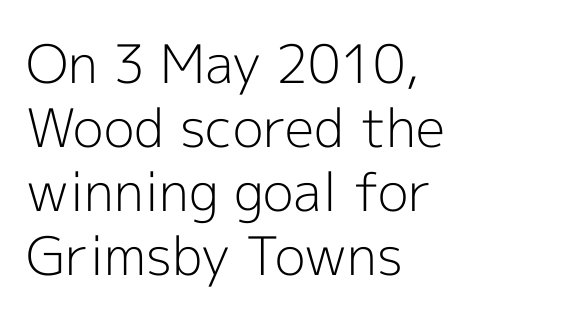
Q: Is the text bold? A: No.
Q: Is the text italic (slanted)? A: No, it is upright.
Q: Is the typeface a serif or a sans-serif typeface? A: Sans-serif.
Q: Is the text underlined? A: No.
Q: How is the paragraph aligned? A: Left-aligned.
Q: Is the spacing between letters normal or unusually wide? A: Normal.
Q: Width (condensed, normal, or wide)? A: Normal.
Q: x-height? A: Medium.
Q: Monospaced? A: No.
